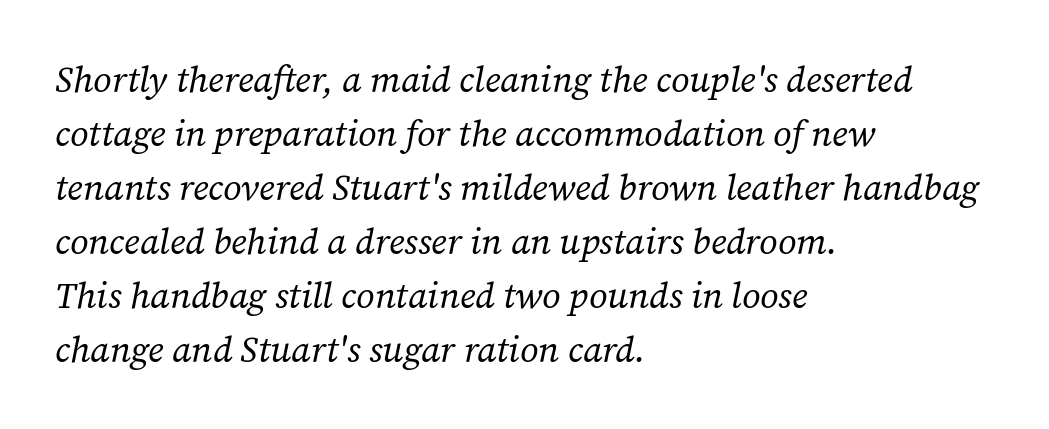
Q: Is the text bold? A: No.
Q: Is the text italic (slanted)? A: Yes, it leans right by about 12 degrees.
Q: Is the typeface a serif or a sans-serif typeface? A: Serif.
Q: Is the text underlined? A: No.
Q: How is the paragraph aligned? A: Left-aligned.
Q: Is the spacing between letters normal or unusually wide? A: Normal.
Q: Is the spacing between lines tight, normal or loose? A: Normal.
Q: Width (condensed, normal, or wide)? A: Normal.
Q: Stroke contrast? A: Low.
Q: x-height? A: Medium.
Q: Monospaced? A: No.
